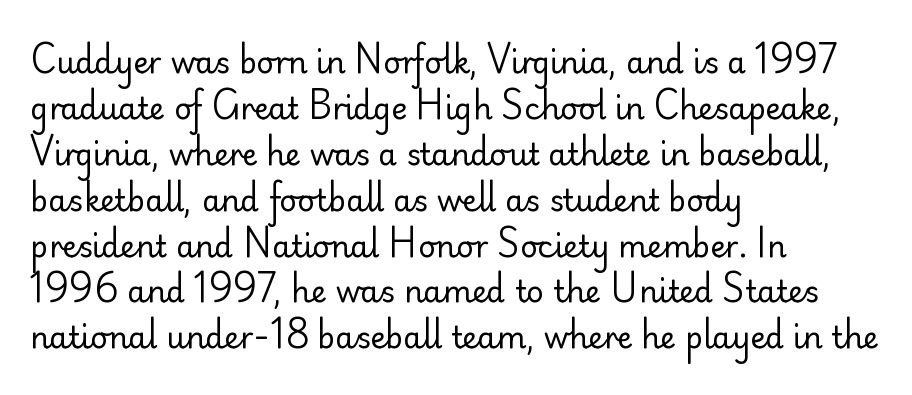
Vertical strokes here are truly vertical. This sample uses a sans-serif face. The lines sit at an ordinary, default distance from one another. Each row of text sits above clean, open space.
